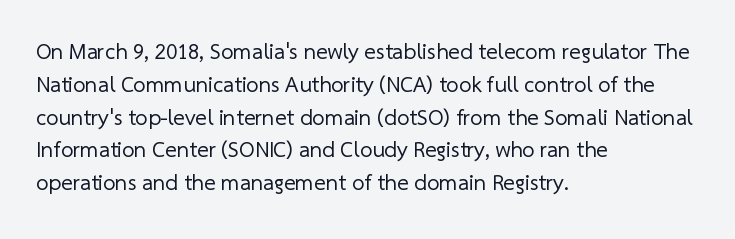
The image shows 22 px text type; set left-aligned, normal line spacing (1.49x), normal letter spacing, not underlined.
